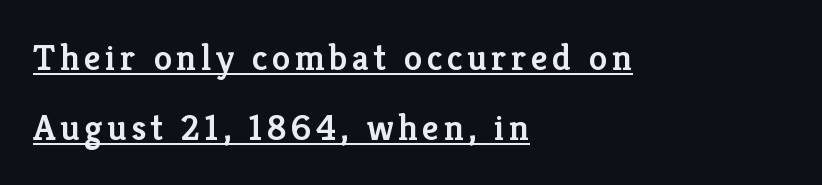
Q: Is the text bold? A: Semi-bold.
Q: Is the text italic (slanted)? A: No, it is upright.
Q: Is the typeface a serif or a sans-serif typeface? A: Serif.
Q: Is the text underlined? A: Yes.
Q: How is the paragraph aligned? A: Left-aligned.
Q: Is the spacing between lines tight, normal or loose? A: Loose.
Q: Width (condensed, normal, or wide)? A: Normal.
Q: Stroke contrast? A: Low.
Q: x-height? A: Medium.
Q: Monospaced? A: No.
